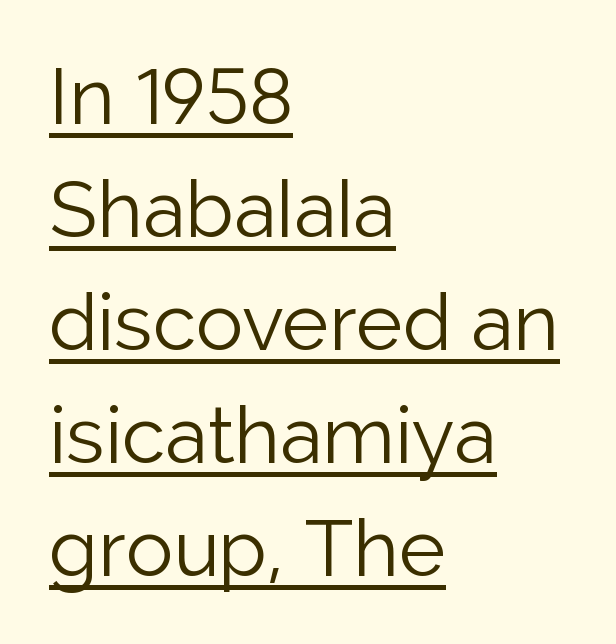
The image shows 79 px light sans-serif type, upright; set left-aligned, normal line spacing (1.43x), normal letter spacing, underlined; low stroke contrast and a medium x-height.
